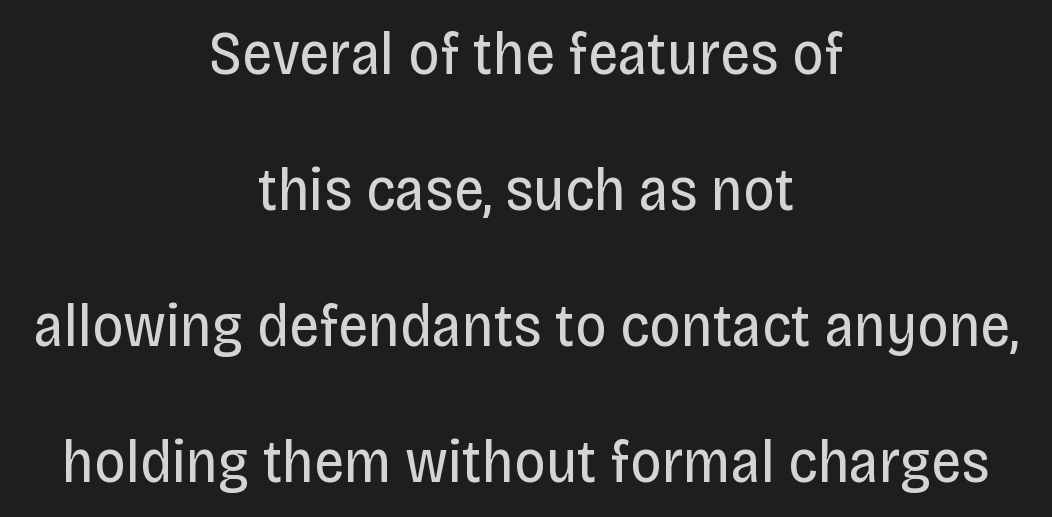
The image shows 61 px regular-weight, condensed sans-serif type, upright; set centered, loose line spacing (2.23x), normal letter spacing, not underlined; low stroke contrast and a large x-height.
